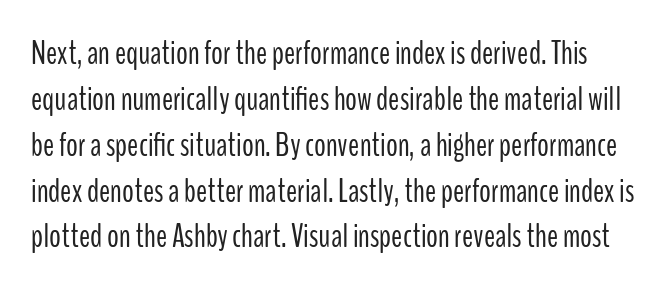
Q: Is the text bold? A: No.
Q: Is the text italic (slanted)? A: No, it is upright.
Q: Is the typeface a serif or a sans-serif typeface? A: Sans-serif.
Q: Is the text underlined? A: No.
Q: Is the spacing between letters normal or unusually wide? A: Normal.
Q: Is the spacing between lines tight, normal or loose? A: Normal.
Q: Width (condensed, normal, or wide)? A: Condensed.
Q: Stroke contrast? A: Low.
Q: x-height? A: Medium.
Q: Monospaced? A: No.
